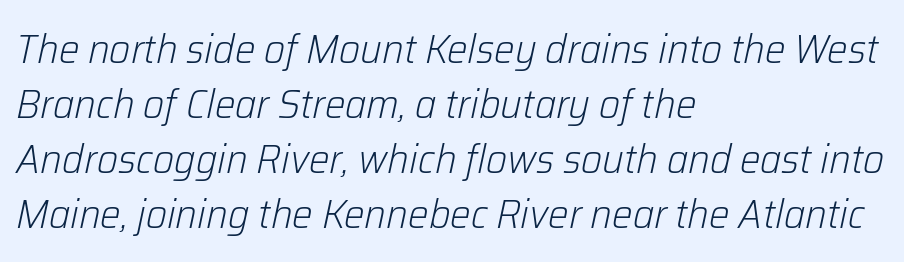
{"italic": "yes", "lean": "right", "slant_degrees": 12, "bold": "no", "weight": "light", "width": "normal", "stroke_contrast": "low", "x_height": "medium", "monospaced": "no", "underline": "no", "align": "left", "line_spacing": "normal", "line_spacing_ratio": 1.34, "letter_spacing": "normal", "letter_spacing_em": 0.0, "glyph_px": 41}
